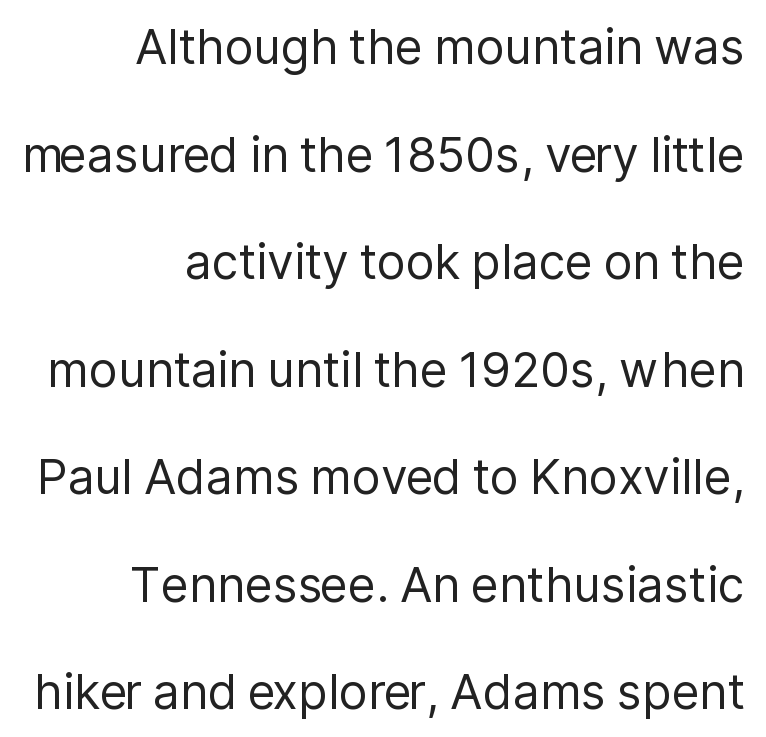
{"serif": "no", "italic": "no", "bold": "no", "weight": "regular", "width": "normal", "stroke_contrast": "low", "x_height": "medium", "monospaced": "no", "underline": "no", "align": "right", "line_spacing": "loose", "line_spacing_ratio": 2.24, "letter_spacing": "normal", "letter_spacing_em": 0.0, "glyph_px": 48}
